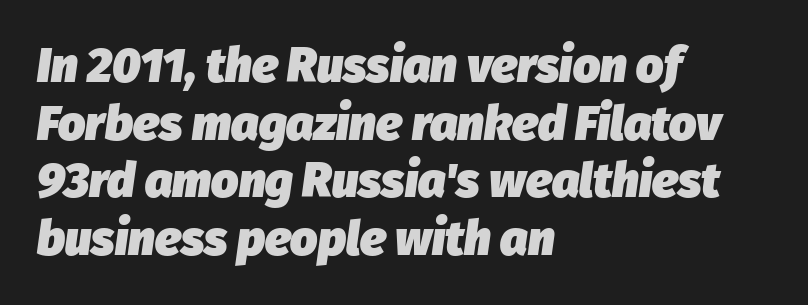
{"italic": "yes", "lean": "right", "slant_degrees": 8, "bold": "yes", "weight": "heavy", "width": "normal", "stroke_contrast": "low", "x_height": "medium", "monospaced": "no", "underline": "no", "align": "left", "line_spacing_ratio": 1.2, "letter_spacing": "normal", "letter_spacing_em": 0.0, "glyph_px": 48}
